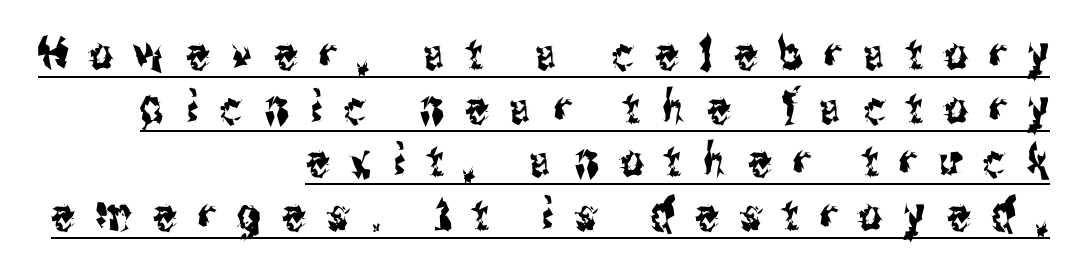
Serif or sans? Sans — the stroke terminals are bare. These lines are rendered in a variable-pitch font. Horizontally, the lines are justified to the trailing edge only. If you drew a line through each stem, it would be perfectly vertical. Every word sits above its own underline.
